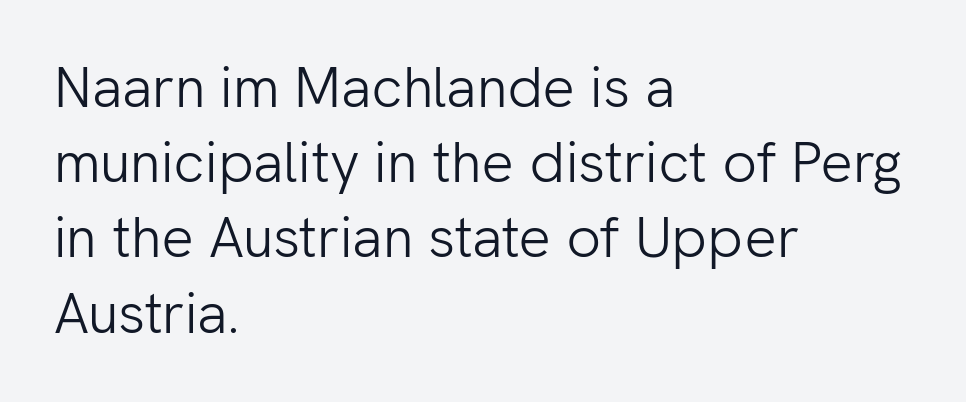
{"serif": "no", "italic": "no", "bold": "no", "weight": "light", "width": "normal", "stroke_contrast": "low", "x_height": "medium", "monospaced": "no", "underline": "no", "align": "left", "line_spacing": "normal", "line_spacing_ratio": 1.32, "letter_spacing": "normal", "letter_spacing_em": 0.0, "glyph_px": 57}
